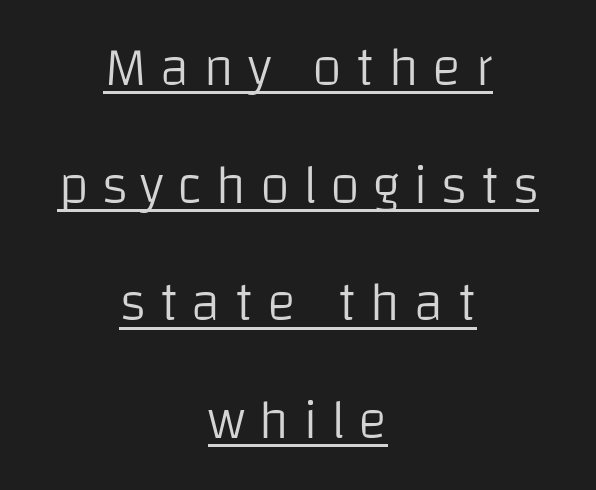
The line texture is sparse and dotted thanks to wide tracking. To sum up the face: it is a sans, with no serifs. This is the regular roman posture of the typeface. Vertical stems look standard width or narrower in stroke. Note the varied advance widths — an 'i' is clearly narrower than an 'm'.
